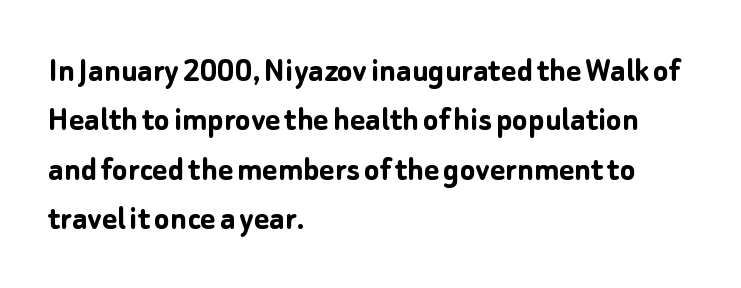
The type family on display is of the sans-serif kind. The letters advance in unequal steps, a hallmark of proportional type. How would I describe the line gaps? Plain and ordinary. Summary of weight: heavy, a full bold.
